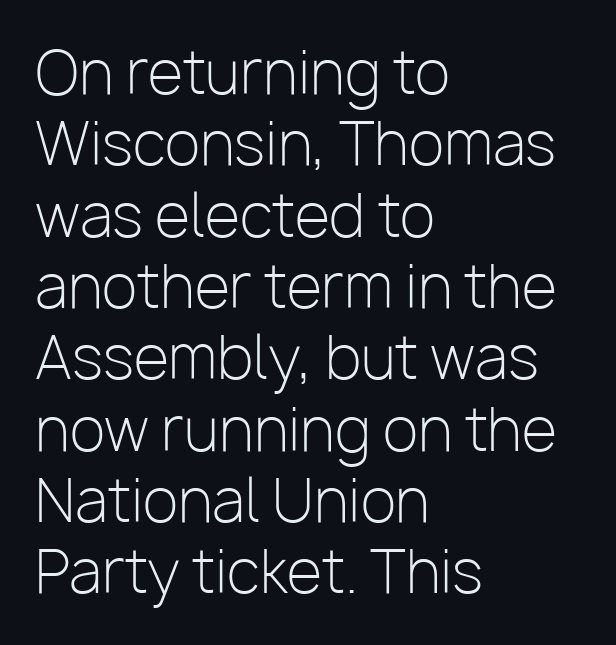
{"serif": "no", "italic": "no", "bold": "no", "weight": "light", "width": "normal", "stroke_contrast": "low", "x_height": "medium", "monospaced": "no", "underline": "no", "align": "left", "line_spacing_ratio": 1.23, "letter_spacing": "normal", "letter_spacing_em": 0.0, "glyph_px": 58}
